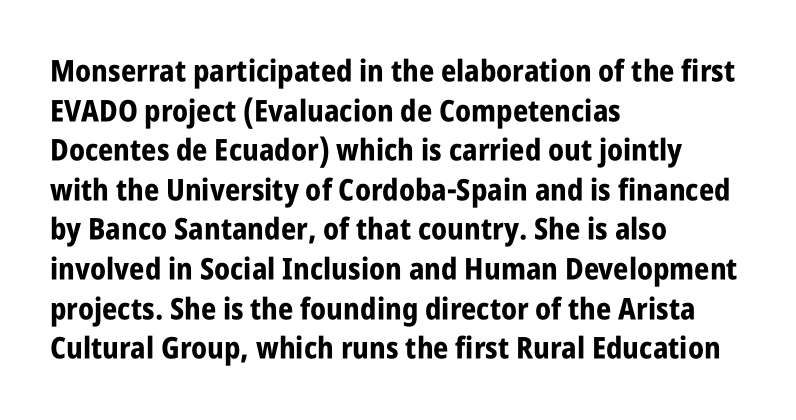
The image shows 30 px bold, condensed sans-serif type, upright; set left-aligned, normal line spacing (1.32x), normal letter spacing, not underlined; low stroke contrast and a large x-height.
